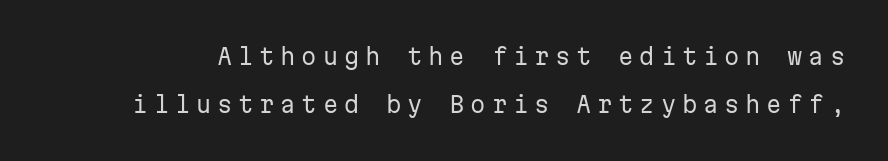
Q: Is the text bold? A: No.
Q: Is the text italic (slanted)? A: No, it is upright.
Q: Is the text underlined? A: No.
Q: Is the spacing between letters normal or unusually wide? A: Unusually wide.
Q: Is the spacing between lines tight, normal or loose? A: Loose.
